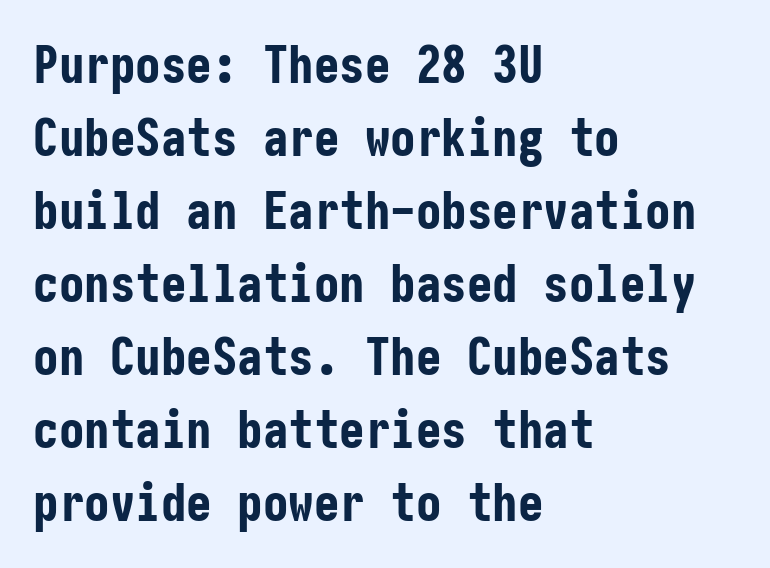
Q: Is the text bold? A: Yes.
Q: Is the text italic (slanted)? A: No, it is upright.
Q: Is the typeface a serif or a sans-serif typeface? A: Sans-serif.
Q: Is the text underlined? A: No.
Q: How is the paragraph aligned? A: Left-aligned.
Q: Is the spacing between letters normal or unusually wide? A: Normal.
Q: Is the spacing between lines tight, normal or loose? A: Normal.
Q: Width (condensed, normal, or wide)? A: Condensed.
Q: Stroke contrast? A: Low.
Q: x-height? A: Medium.
